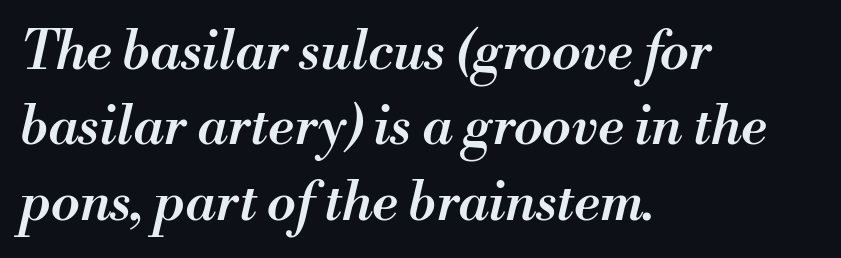
{"italic": "yes", "lean": "right", "slant_degrees": 13, "bold": "semi", "weight": "semibold", "width": "normal", "stroke_contrast": "medium", "x_height": "small", "monospaced": "no", "underline": "no", "align": "left", "line_spacing": "normal", "line_spacing_ratio": 1.42, "letter_spacing": "normal", "letter_spacing_em": 0.0, "glyph_px": 53}
